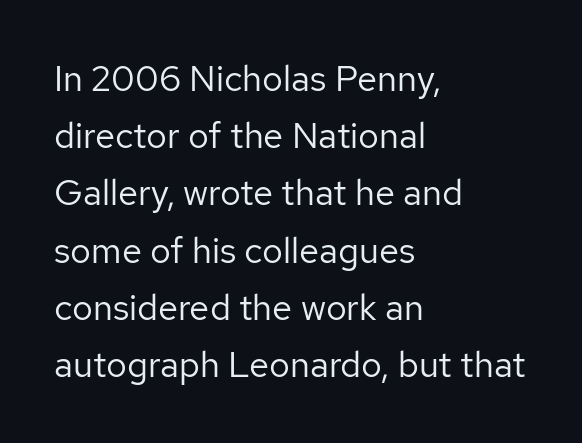
Q: Is the text bold? A: No.
Q: Is the text italic (slanted)? A: No, it is upright.
Q: Is the typeface a serif or a sans-serif typeface? A: Sans-serif.
Q: Is the text underlined? A: No.
Q: How is the paragraph aligned? A: Left-aligned.
Q: Is the spacing between letters normal or unusually wide? A: Normal.
Q: Is the spacing between lines tight, normal or loose? A: Normal.
Q: Width (condensed, normal, or wide)? A: Normal.
Q: Stroke contrast? A: Low.
Q: x-height? A: Medium.
Q: Monospaced? A: No.
